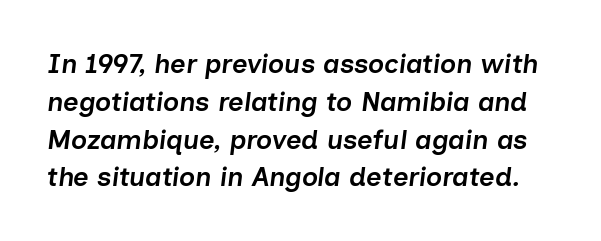
{"italic": "yes", "lean": "right", "slant_degrees": 7, "bold": "semi", "underline": "no", "line_spacing": "normal", "line_spacing_ratio": 1.4, "letter_spacing": "normal", "letter_spacing_em": 0.0, "glyph_px": 27}
